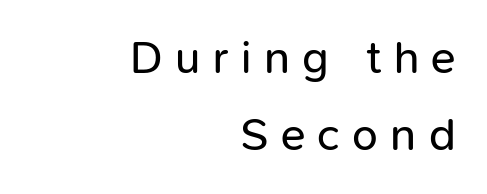
Q: Is the text bold? A: No.
Q: Is the text italic (slanted)? A: No, it is upright.
Q: Is the typeface a serif or a sans-serif typeface? A: Sans-serif.
Q: Is the text underlined? A: No.
Q: How is the paragraph aligned? A: Right-aligned.
Q: Is the spacing between letters normal or unusually wide? A: Unusually wide.
Q: Is the spacing between lines tight, normal or loose? A: Normal.
Q: Width (condensed, normal, or wide)? A: Normal.
Q: Stroke contrast? A: Low.
Q: x-height? A: Medium.
Q: Monospaced? A: No.
